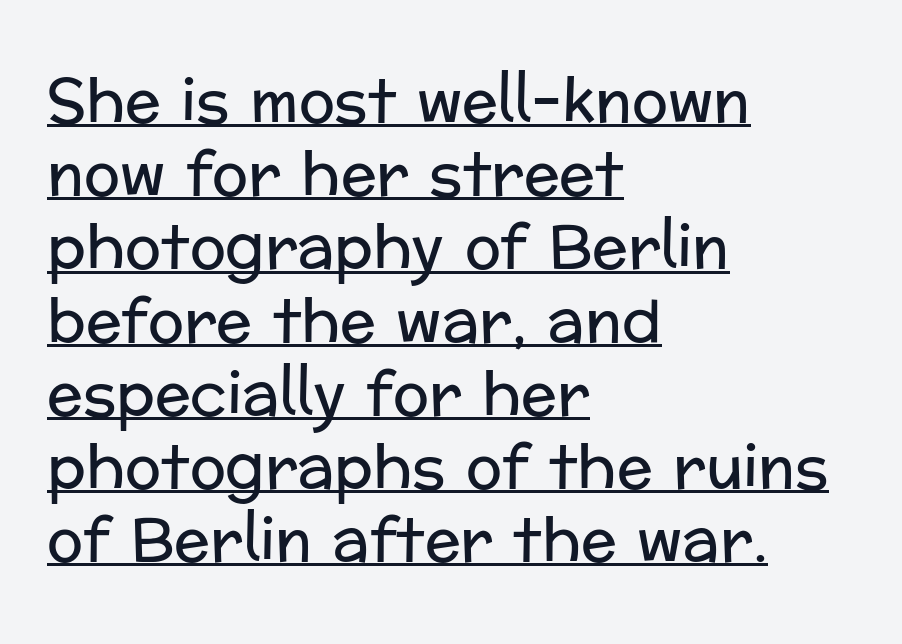
Each line of the rendering has a horizontal stroke beneath the glyphs. These lines are set flush left with a ragged right edge. Looks like regular typesetting: each glyph gets only the width it needs. Nothing unusual about the tracking: characters are spaced as the font intends. In terms of letterform style, serifs are entirely absent.
